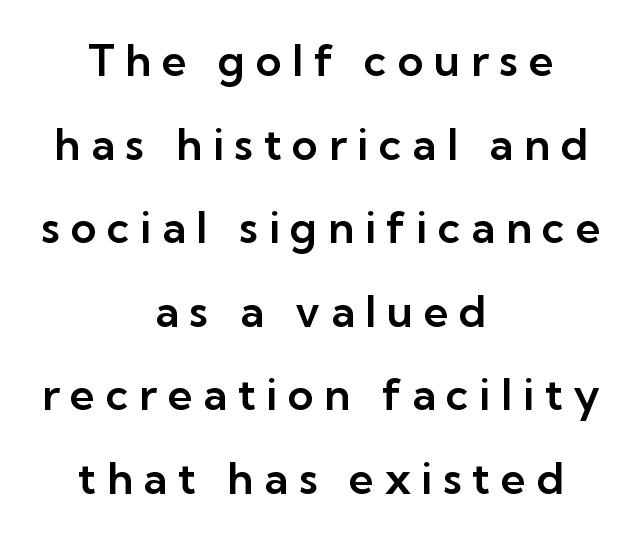
The image shows 44 px sans-serif type, upright; set centered, loose line spacing (1.9x), unusually wide letter spacing (+0.24 em), not underlined; low stroke contrast and a medium x-height.
